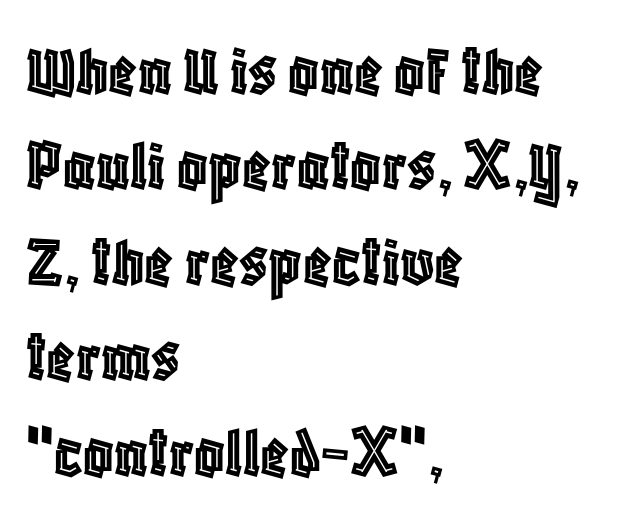
The image shows 74 px condensed type, upright; set left-aligned, normal line spacing (1.29x), normal letter spacing, not underlined; a large x-height.
